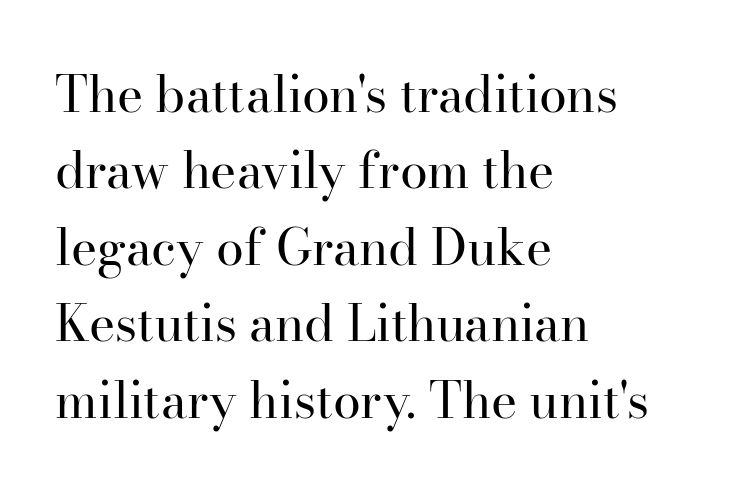
{"serif": "yes", "italic": "no", "bold": "no", "weight": "regular", "width": "normal", "stroke_contrast": "high", "x_height": "small", "monospaced": "no", "underline": "no", "align": "left", "line_spacing": "normal", "line_spacing_ratio": 1.53, "letter_spacing": "normal", "letter_spacing_em": 0.0, "glyph_px": 50}
